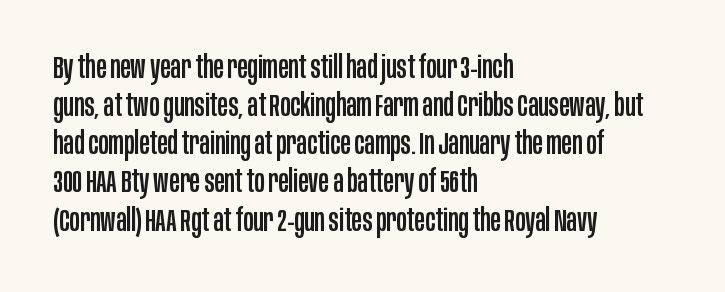
{"serif": "no", "italic": "no", "width": "condensed", "stroke_contrast": "low", "x_height": "large", "monospaced": "no", "underline": "no", "align": "left", "line_spacing_ratio": 1.23, "letter_spacing": "normal", "letter_spacing_em": 0.0, "glyph_px": 31}
